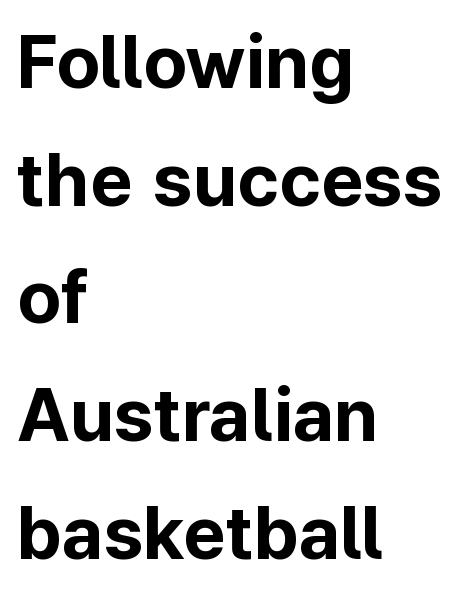
Q: Is the text bold? A: Yes.
Q: Is the text italic (slanted)? A: No, it is upright.
Q: Is the typeface a serif or a sans-serif typeface? A: Sans-serif.
Q: Is the text underlined? A: No.
Q: How is the paragraph aligned? A: Left-aligned.
Q: Is the spacing between letters normal or unusually wide? A: Normal.
Q: Is the spacing between lines tight, normal or loose? A: Normal.
Q: Width (condensed, normal, or wide)? A: Normal.
Q: Stroke contrast? A: Low.
Q: x-height? A: Medium.
Q: Monospaced? A: No.
